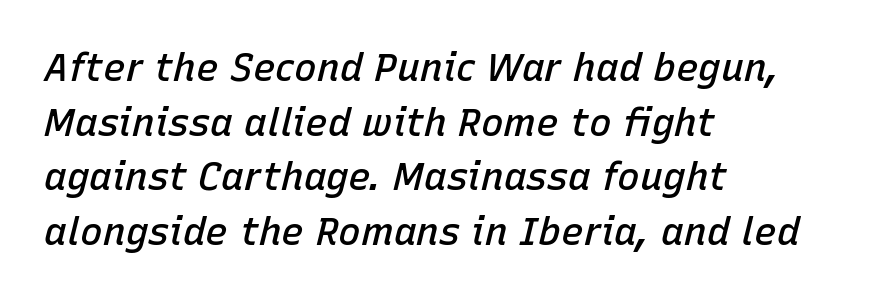
Q: Is the text bold? A: Semi-bold.
Q: Is the text italic (slanted)? A: Yes, it leans right by about 15 degrees.
Q: Is the text underlined? A: No.
Q: How is the paragraph aligned? A: Left-aligned.
Q: Is the spacing between letters normal or unusually wide? A: Normal.
Q: Is the spacing between lines tight, normal or loose? A: Normal.
Q: Width (condensed, normal, or wide)? A: Normal.
Q: Stroke contrast? A: Low.
Q: x-height? A: Medium.
Q: Monospaced? A: No.
